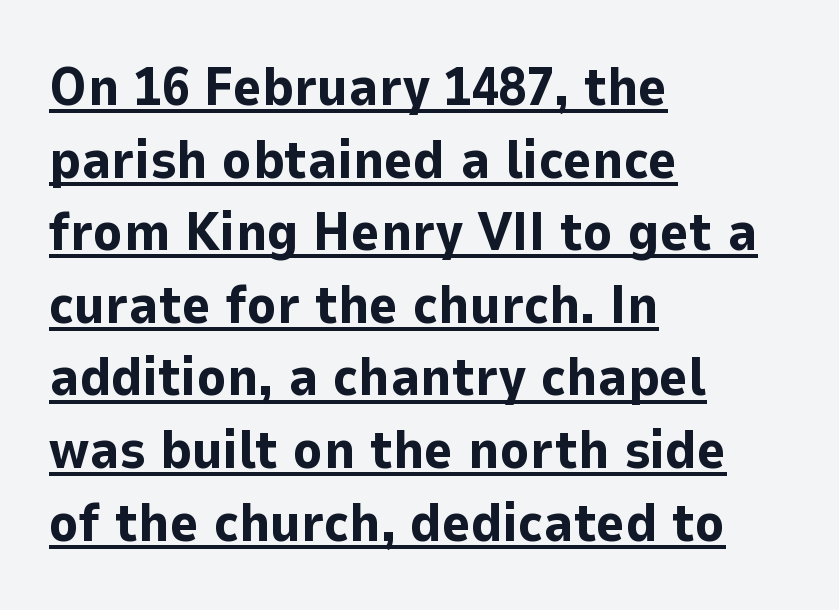
{"serif": "no", "italic": "no", "bold": "yes", "weight": "bold", "width": "normal", "stroke_contrast": "low", "x_height": "medium", "monospaced": "no", "underline": "yes", "align": "left", "line_spacing": "normal", "line_spacing_ratio": 1.32, "letter_spacing": "normal", "letter_spacing_em": 0.0, "glyph_px": 55}
